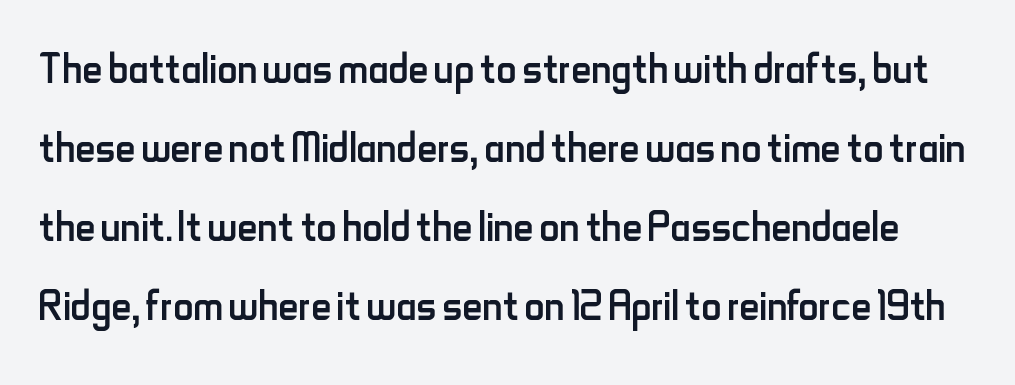
The image shows 56 px regular-weight, condensed sans-serif type, upright; set normal line spacing (1.41x), normal letter spacing, not underlined; low stroke contrast and a small x-height.
